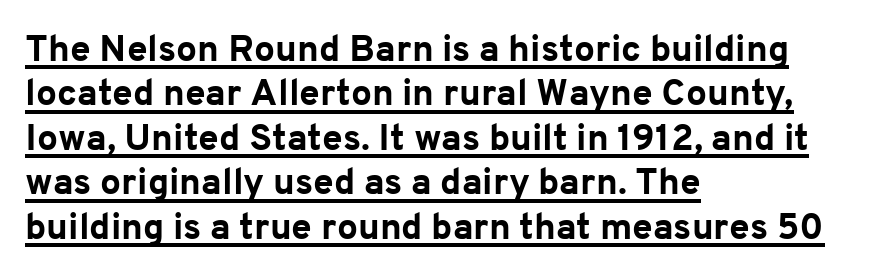
A typesetter would call this proportional, since set widths differ per character. Note: no serifs on the glyphs. Unlike italic type, these characters show no tilt at all. The glyphs have the mass of a bold cut. Casual observation: everything's shoved over to the left.
